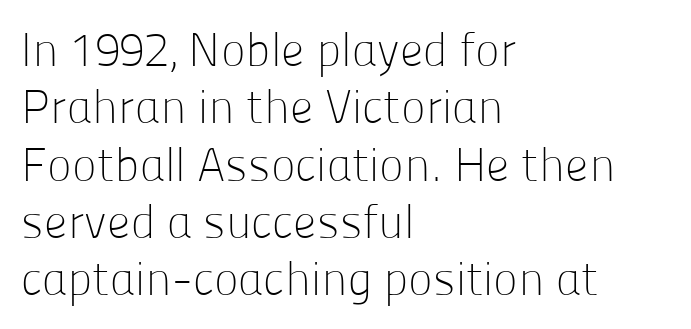
The image shows 47 px light sans-serif type, upright; set left-aligned, line spacing 1.22x, normal letter spacing, not underlined; low stroke contrast and a medium x-height.
